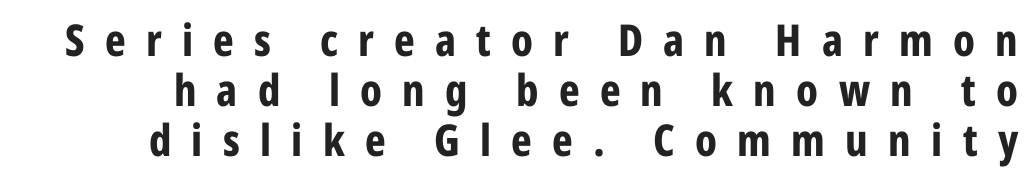
The text was rendered using a sans face with plain stroke endings. Weight check: bold — yes, fully. Note the varied advance widths — an 'i' is clearly narrower than an 'm'. Quick note: interline space is minimal.
